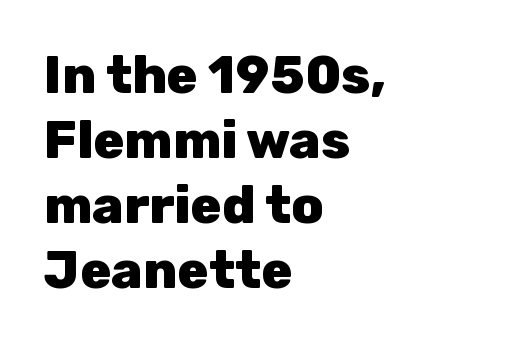
Casual observation: everything's shoved over to the left. Stroke thickness is high; the sample reads as a true bold. Proportional: the letters do not fall into vertical columns. Tracking here is standard; glyphs follow each other at the usual distance. Honestly, there is no underline to notice here at all.
